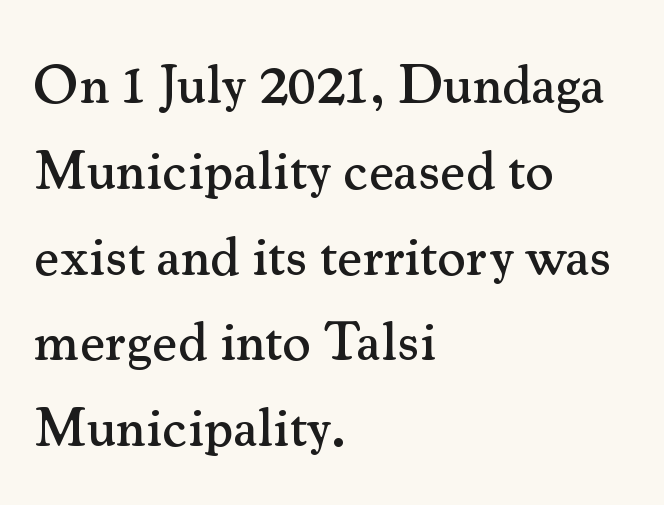
The letters stand upright; this is a roman face. A typesetter would call this leading conventional body-copy spacing. These lines keep a tight, regular rhythm from letter to letter. A typesetter would label this face a serif. A typesetter would call this proportional, since set widths differ per character.
